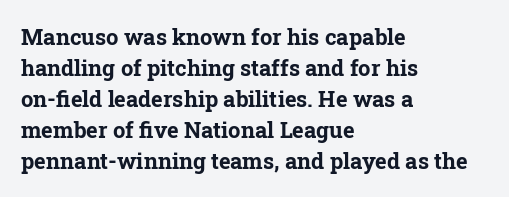
{"italic": "no", "bold": "yes", "underline": "no", "align": "left", "line_spacing": "normal", "line_spacing_ratio": 1.41, "letter_spacing": "normal", "letter_spacing_em": 0.0, "glyph_px": 22}
